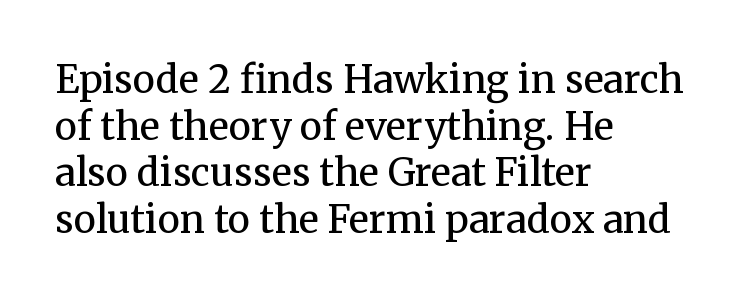
Yep, those are serifs on the letters. This is the regular roman posture of the typeface. Plain, unruled lines of type. Teacher's note: observe the even left margin — that is flush-left alignment.
